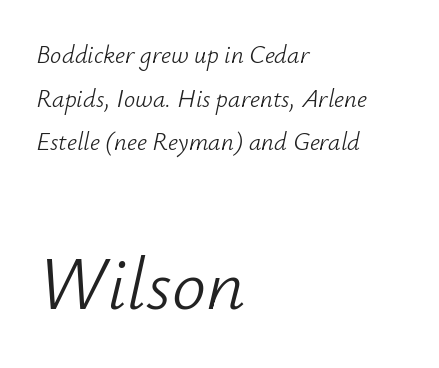
{"italic": "yes", "lean": "right", "slant_degrees": 12, "bold": "no", "weight": "light", "width": "normal", "stroke_contrast": "low", "x_height": "small", "monospaced": "no", "underline": "no", "align": "left", "line_spacing_ratio": 1.75, "letter_spacing": "normal", "letter_spacing_em": 0.0, "larger_block": "second", "size_ratio": 3.04, "glyph_px": 76}
